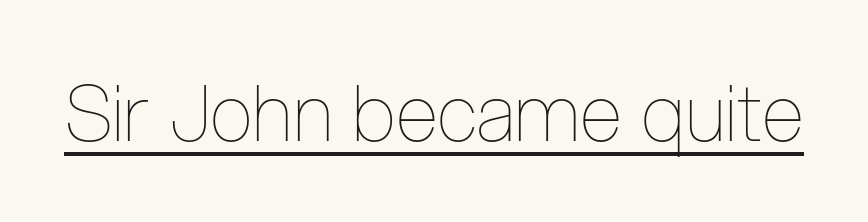
The image shows 78 px thin, condensed type, upright; set normal letter spacing, underlined; low stroke contrast and a medium x-height.
